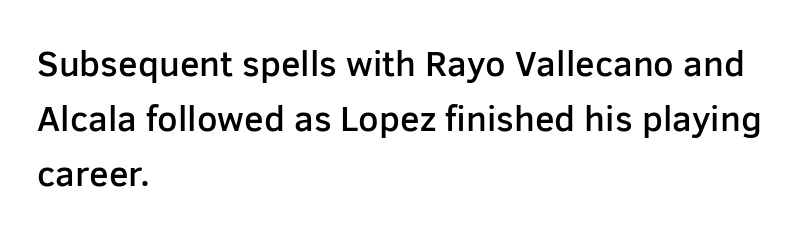
{"serif": "no", "italic": "no", "bold": "semi", "weight": "semibold", "width": "normal", "stroke_contrast": "low", "x_height": "medium", "monospaced": "no", "underline": "no", "align": "left", "line_spacing": "normal", "line_spacing_ratio": 1.53, "letter_spacing": "normal", "letter_spacing_em": 0.0, "glyph_px": 36}
